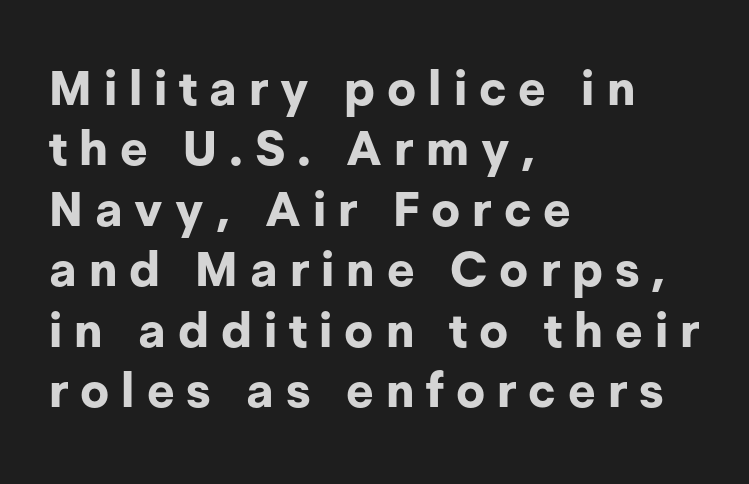
Q: Is the text bold? A: Yes.
Q: Is the text italic (slanted)? A: No, it is upright.
Q: Is the typeface a serif or a sans-serif typeface? A: Sans-serif.
Q: Is the text underlined? A: No.
Q: How is the paragraph aligned? A: Left-aligned.
Q: Is the spacing between letters normal or unusually wide? A: Unusually wide.
Q: Is the spacing between lines tight, normal or loose? A: Normal.
Q: Width (condensed, normal, or wide)? A: Normal.
Q: Stroke contrast? A: Low.
Q: x-height? A: Medium.
Q: Monospaced? A: No.
